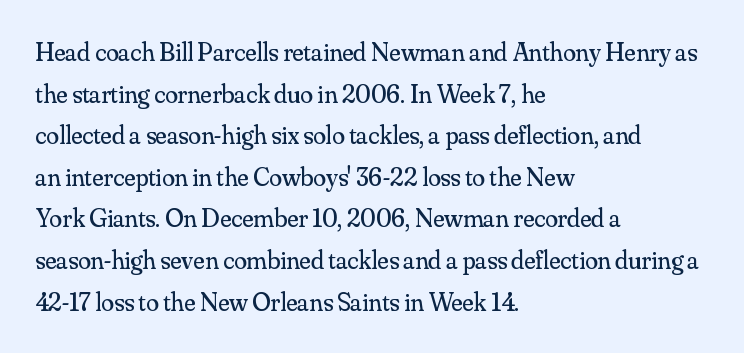
The image shows 26 px text type, upright; set left-aligned, normal line spacing (1.6x), normal letter spacing, not underlined.
